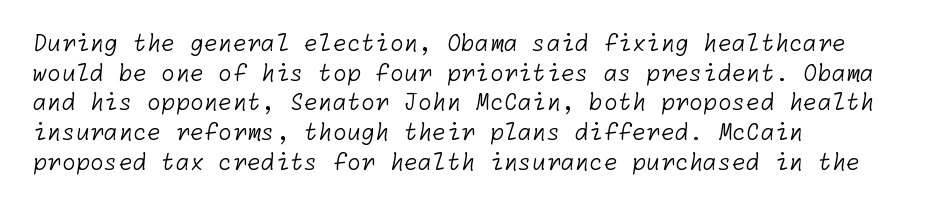
{"bold": "no", "underline": "no", "align": "left", "line_spacing": "normal", "line_spacing_ratio": 1.29, "letter_spacing": "normal", "letter_spacing_em": 0.0, "glyph_px": 23}
